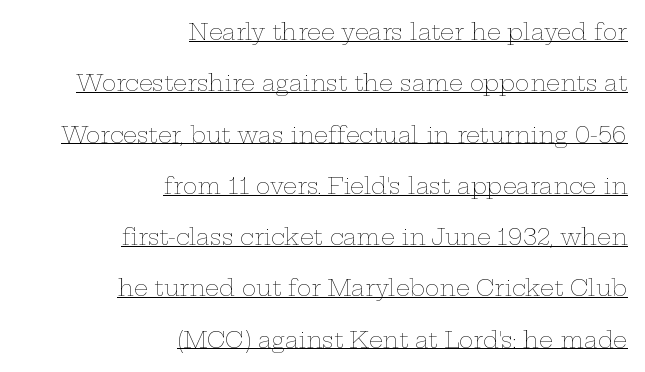
{"italic": "no", "bold": "no", "underline": "yes", "align": "right", "line_spacing": "loose", "line_spacing_ratio": 2.33, "letter_spacing": "normal", "letter_spacing_em": 0.0, "glyph_px": 22}
